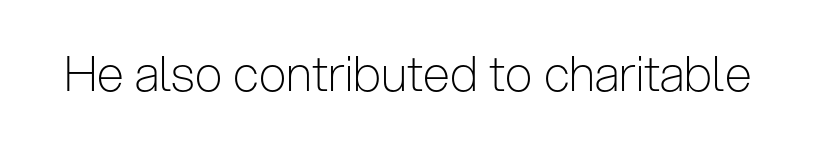
Here the designer chose a conventional face with non-uniform glyph widths. Regarding serifs, this sample does without them. The letters sit at their default tracking, neither squeezed nor spread. The words here are not underlined. This is roman type, the default non-slanted kind. The face looks like a standard text weight, possibly lighter.
